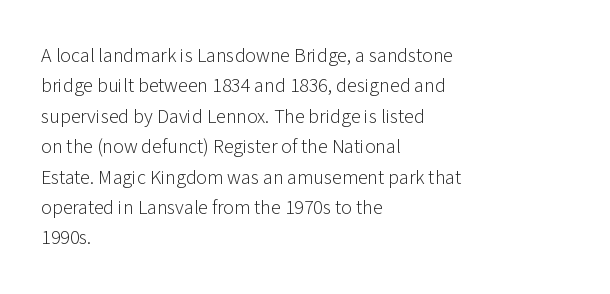
Q: Is the text bold? A: No.
Q: Is the text italic (slanted)? A: No, it is upright.
Q: Is the text underlined? A: No.
Q: How is the paragraph aligned? A: Left-aligned.
Q: Is the spacing between letters normal or unusually wide? A: Normal.
Q: Is the spacing between lines tight, normal or loose? A: Normal.
